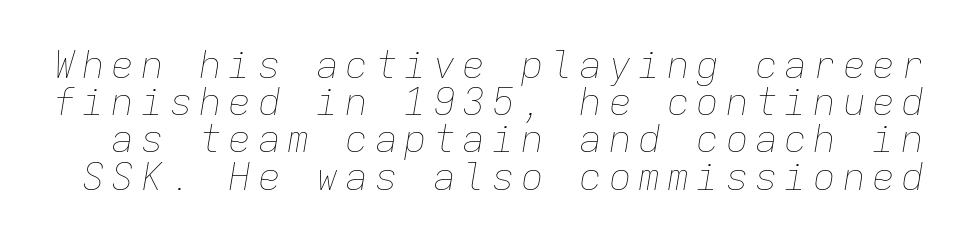
{"italic": "yes", "lean": "right", "slant_degrees": 9, "bold": "no", "weight": "thin", "width": "normal", "stroke_contrast": "low", "x_height": "medium", "monospaced": "yes", "underline": "no", "line_spacing": "tight", "line_spacing_ratio": 0.98, "glyph_px": 38}
